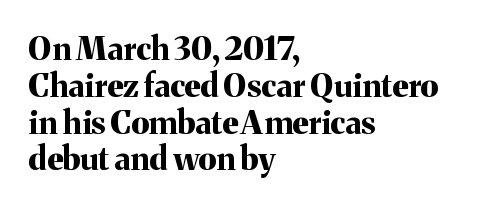
Q: Is the text bold? A: Yes.
Q: Is the text italic (slanted)? A: No, it is upright.
Q: Is the typeface a serif or a sans-serif typeface? A: Serif.
Q: Is the text underlined? A: No.
Q: How is the paragraph aligned? A: Left-aligned.
Q: Is the spacing between letters normal or unusually wide? A: Normal.
Q: Is the spacing between lines tight, normal or loose? A: Tight.
Q: Width (condensed, normal, or wide)? A: Normal.
Q: Stroke contrast? A: Medium.
Q: x-height? A: Medium.
Q: Monospaced? A: No.
